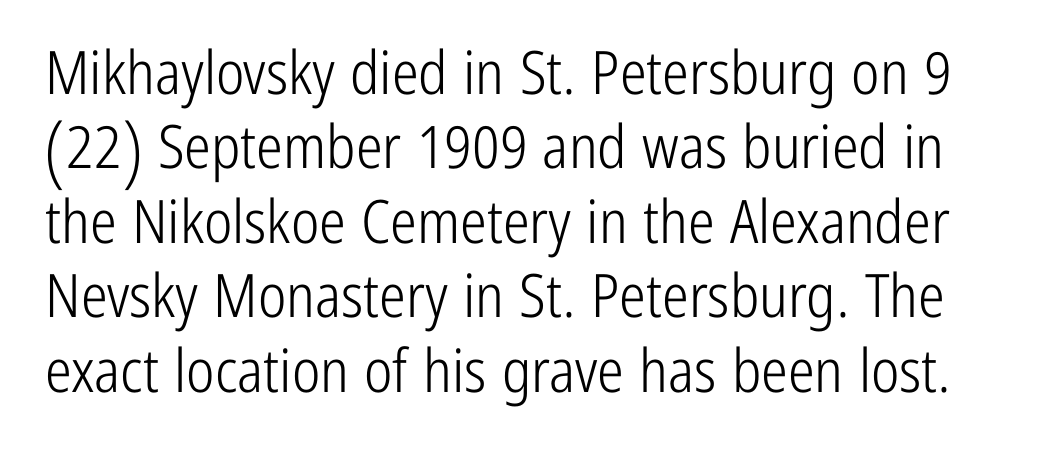
Q: Is the text bold? A: No.
Q: Is the text italic (slanted)? A: No, it is upright.
Q: Is the typeface a serif or a sans-serif typeface? A: Sans-serif.
Q: Is the text underlined? A: No.
Q: Is the spacing between letters normal or unusually wide? A: Normal.
Q: Width (condensed, normal, or wide)? A: Condensed.
Q: Stroke contrast? A: Low.
Q: x-height? A: Medium.
Q: Monospaced? A: No.
